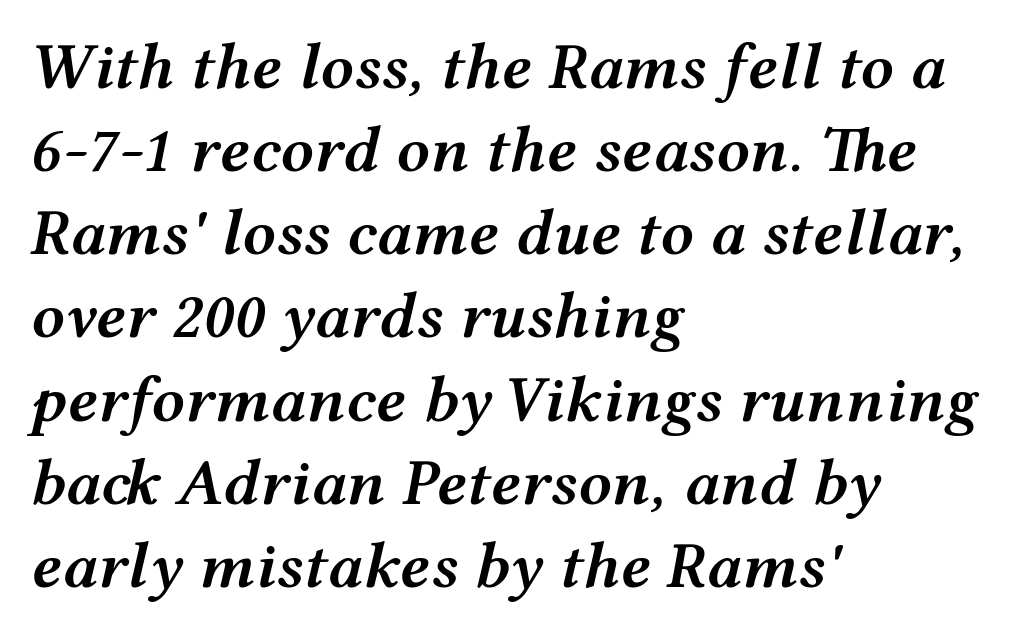
{"italic": "yes", "lean": "right", "slant_degrees": 12, "bold": "semi", "weight": "semibold", "width": "wide", "stroke_contrast": "medium", "x_height": "medium", "monospaced": "no", "underline": "no", "align": "left", "line_spacing": "normal", "line_spacing_ratio": 1.26, "letter_spacing": "normal", "letter_spacing_em": 0.0, "glyph_px": 66}
